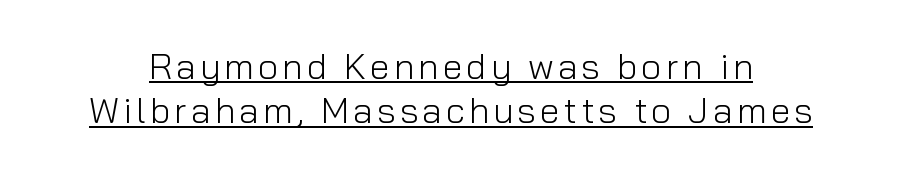
The image shows 36 px light sans-serif type, upright; set line spacing 1.23x, underlined; low stroke contrast and a medium x-height.
